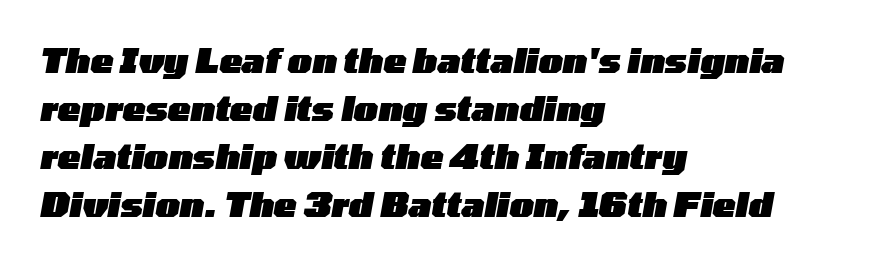
The image shows 34 px heavy, wide type, italic (leaning right); set left-aligned, normal line spacing (1.41x), normal letter spacing, not underlined; low stroke contrast and a medium x-height.
